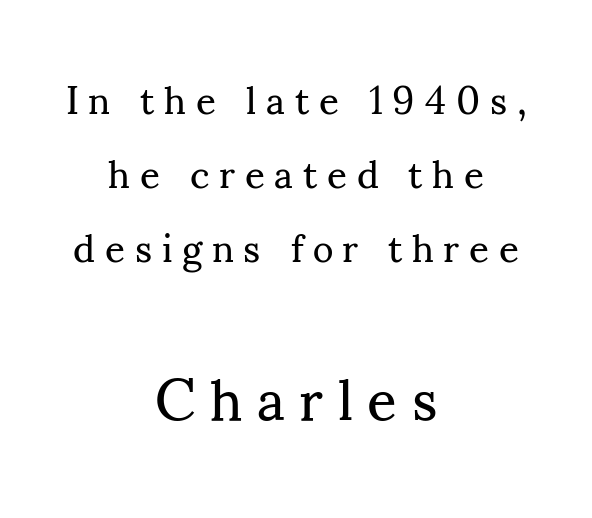
The typesetting does not lean heavy: it is not bold. Character widths vary here, with narrow letters taking less room than wide ones. Look at the bottom of the vertical strokes: they flare into serifs here. Bare-footed words on every line.
